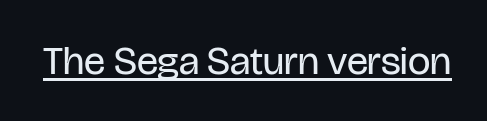
Q: Is the text bold? A: No.
Q: Is the text italic (slanted)? A: No, it is upright.
Q: Is the typeface a serif or a sans-serif typeface? A: Sans-serif.
Q: Is the text underlined? A: Yes.
Q: Is the spacing between letters normal or unusually wide? A: Normal.
Q: Width (condensed, normal, or wide)? A: Condensed.
Q: Stroke contrast? A: Low.
Q: x-height? A: Large.
Q: Monospaced? A: No.
